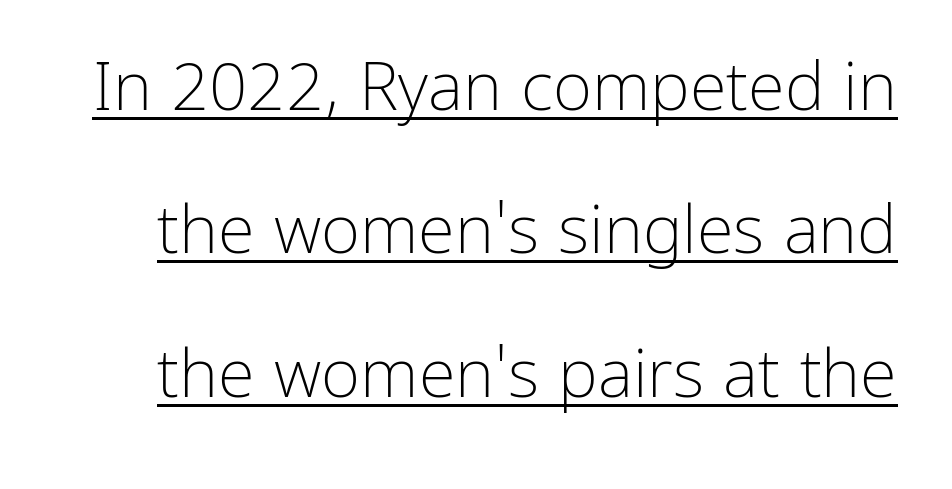
Q: Is the text bold? A: No.
Q: Is the text italic (slanted)? A: No, it is upright.
Q: Is the typeface a serif or a sans-serif typeface? A: Sans-serif.
Q: Is the text underlined? A: Yes.
Q: Is the spacing between letters normal or unusually wide? A: Normal.
Q: Is the spacing between lines tight, normal or loose? A: Loose.
Q: Width (condensed, normal, or wide)? A: Normal.
Q: Stroke contrast? A: Low.
Q: x-height? A: Medium.
Q: Monospaced? A: No.
